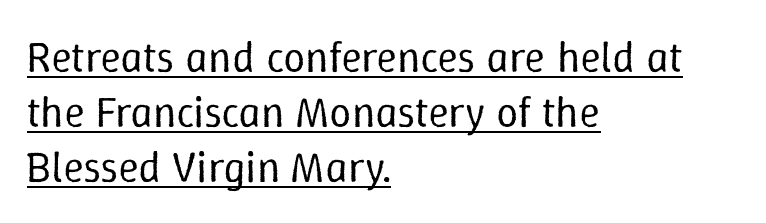
{"italic": "no", "bold": "no", "weight": "regular", "width": "normal", "stroke_contrast": "low", "x_height": "medium", "monospaced": "no", "underline": "yes", "align": "left", "line_spacing": "normal", "line_spacing_ratio": 1.25, "letter_spacing": "normal", "letter_spacing_em": 0.0, "glyph_px": 44}
